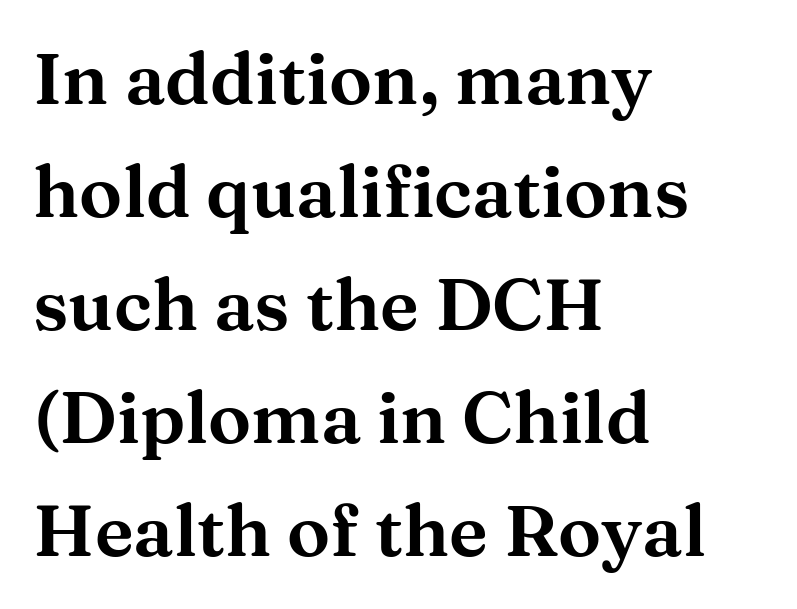
The line texture is even and compact thanks to regular tracking. Tall strokes in this sample are plumb rather than angled. In CSS terms this would be text-align: left. Serif or sans? Serif — the stroke terminals have little feet.
